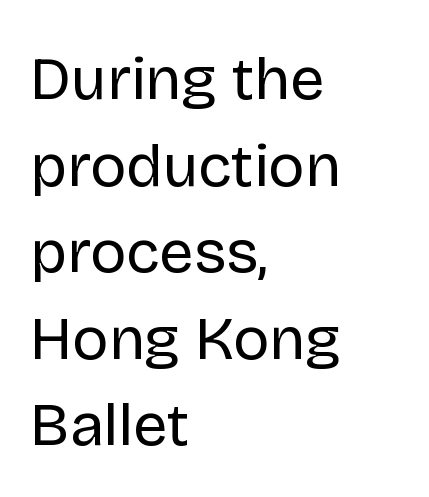
The image shows 61 px regular-weight sans-serif type, upright; set left-aligned, normal line spacing (1.42x), normal letter spacing, not underlined; low stroke contrast and a large x-height.
